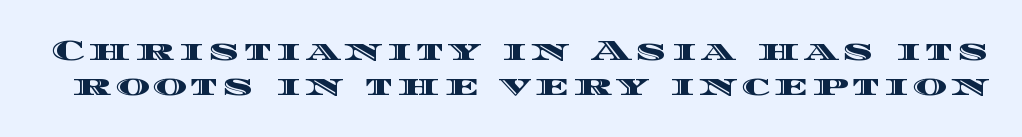
Q: Is the text italic (slanted)? A: No, it is upright.
Q: Is the text underlined? A: No.
Q: Width (condensed, normal, or wide)? A: Wide.
Q: x-height? A: Large.
Q: Monospaced? A: No.
